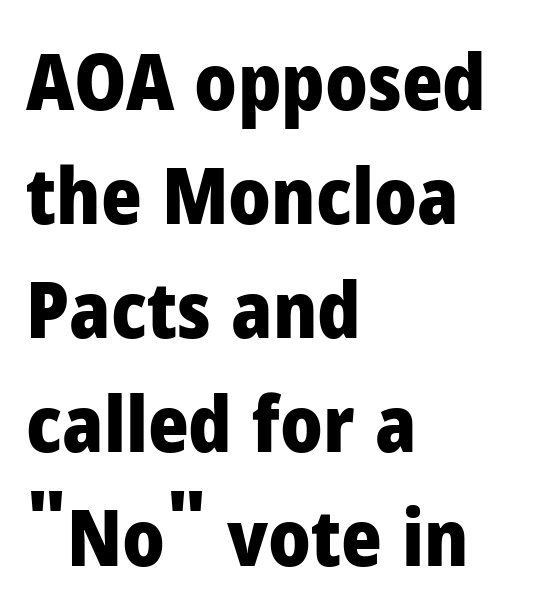
The image shows 78 px heavy sans-serif type, upright; set left-aligned, normal line spacing (1.46x), normal letter spacing, not underlined; low stroke contrast and a medium x-height.
